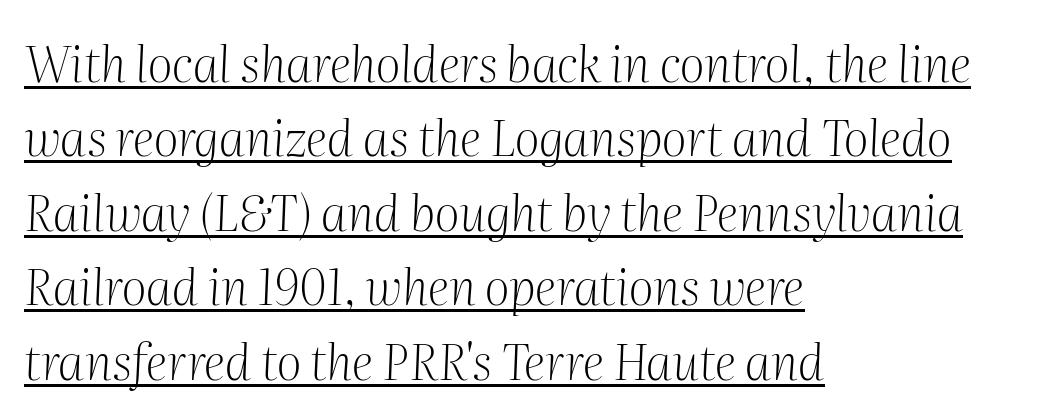
{"serif": "yes", "italic": "yes", "lean": "right", "slant_degrees": 2, "bold": "no", "weight": "light", "width": "normal", "stroke_contrast": "medium", "x_height": "medium", "monospaced": "no", "underline": "yes", "align": "left", "line_spacing": "normal", "line_spacing_ratio": 1.52, "letter_spacing": "normal", "letter_spacing_em": 0.0, "glyph_px": 49}
